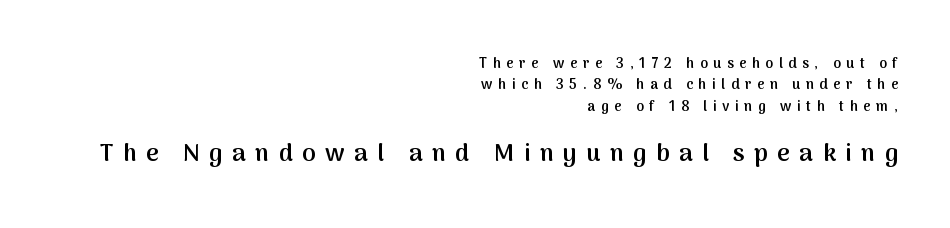
Quick note: interline space is typical. Scale increases going downward across the two blocks. In terms of posture, this sample is upright. The type is letterspaced generously, with wide tracking. The glyphs have the mass of a demibold cut, below bold. Check the space under the baseline: it is left empty.
